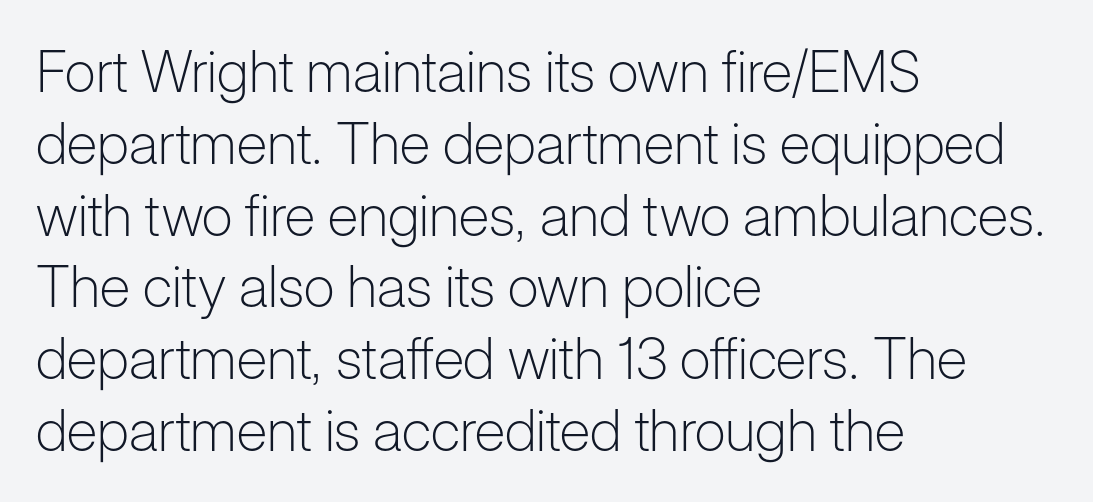
{"serif": "no", "italic": "no", "bold": "no", "weight": "light", "width": "normal", "stroke_contrast": "low", "x_height": "medium", "monospaced": "no", "underline": "no", "align": "left", "line_spacing": "normal", "line_spacing_ratio": 1.26, "letter_spacing": "normal", "letter_spacing_em": 0.0, "glyph_px": 57}
